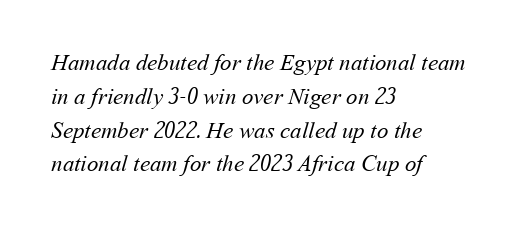
{"bold": "no", "underline": "no", "align": "left", "line_spacing": "normal", "line_spacing_ratio": 1.47, "letter_spacing": "normal", "letter_spacing_em": 0.0, "glyph_px": 23}
